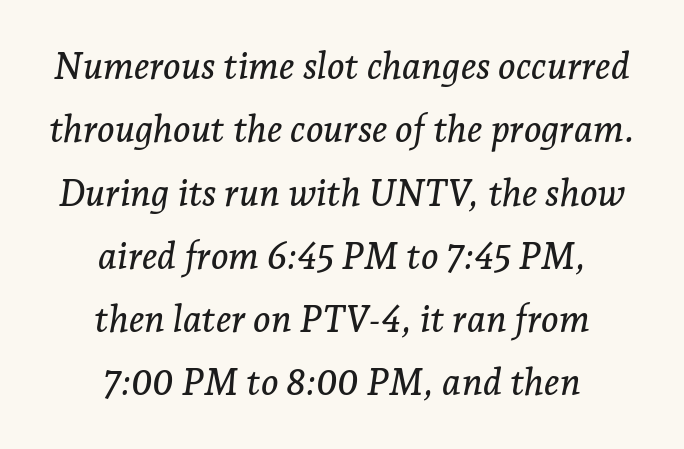
{"serif": "yes", "italic": "yes", "lean": "right", "slant_degrees": 7, "width": "normal", "stroke_contrast": "low", "x_height": "medium", "monospaced": "no", "underline": "no", "align": "center", "line_spacing_ratio": 1.71, "letter_spacing": "normal", "letter_spacing_em": 0.0, "glyph_px": 37}
